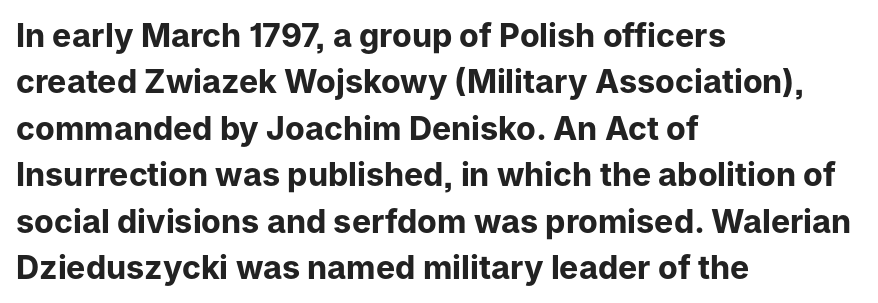
{"serif": "no", "italic": "no", "bold": "yes", "weight": "bold", "width": "normal", "stroke_contrast": "low", "x_height": "medium", "monospaced": "no", "underline": "no", "align": "left", "line_spacing": "normal", "line_spacing_ratio": 1.45, "letter_spacing": "normal", "letter_spacing_em": 0.0, "glyph_px": 32}
